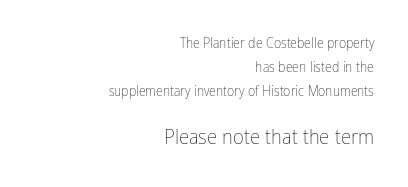
The image shows 21 px text type, upright; set right-aligned, line spacing 1.71x, normal letter spacing, not underlined; the second (bottom) block is 1.5x larger.
